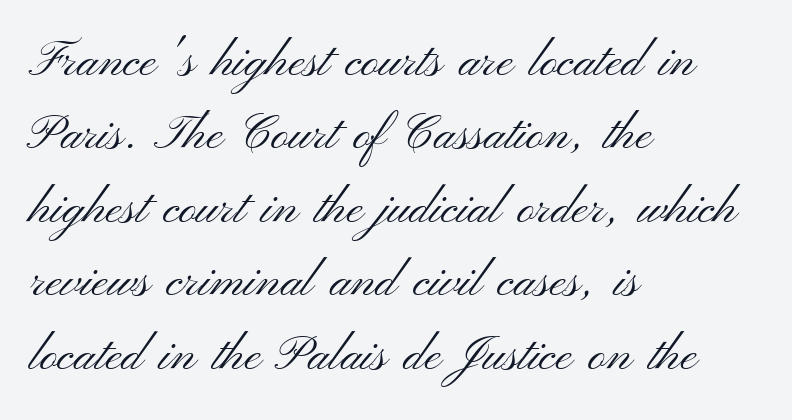
The image shows 49 px light, wide sans-serif type; set left-aligned, normal line spacing (1.5x), normal letter spacing, not underlined; medium stroke contrast and a small x-height.
